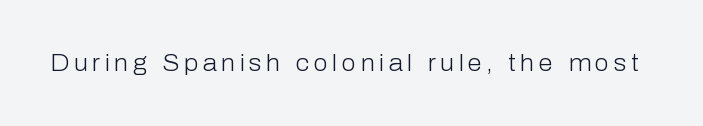
Q: Is the text bold? A: No.
Q: Is the text italic (slanted)? A: No, it is upright.
Q: Is the text underlined? A: No.
Q: Is the spacing between letters normal or unusually wide? A: Unusually wide.
